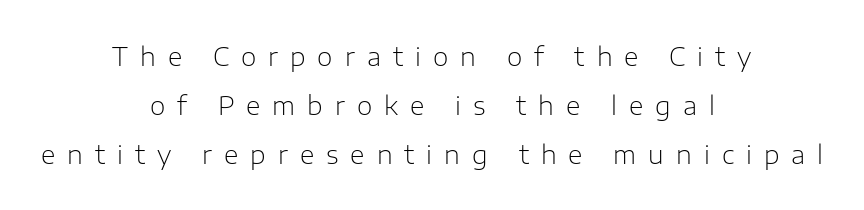
The image shows 25 px text type, upright; set centered, loose line spacing (1.96x), unusually wide letter spacing (+0.48 em), not underlined.
